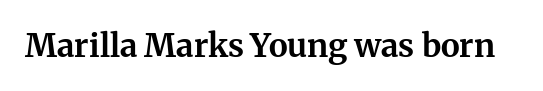
The glyphs in this specimen are seriffed. The letters sit at their default tracking, neither squeezed nor spread. A bare baseline throughout the passage. The letters advance in unequal steps, a hallmark of proportional type.
